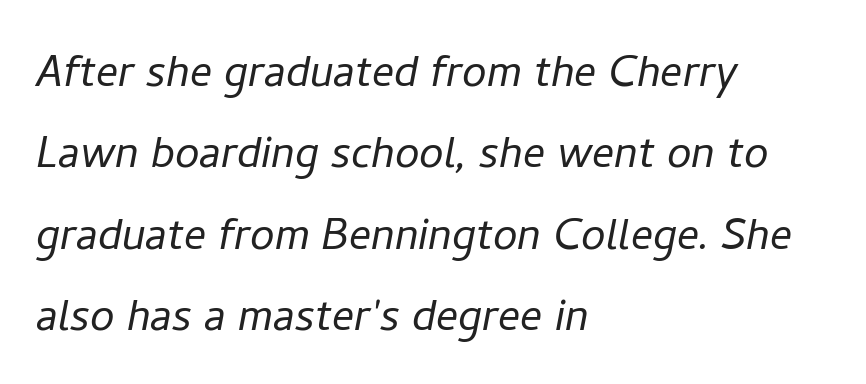
The image shows 55 px light type, italic (leaning right); set left-aligned, normal line spacing (1.48x), normal letter spacing, not underlined; low stroke contrast and a medium x-height.
